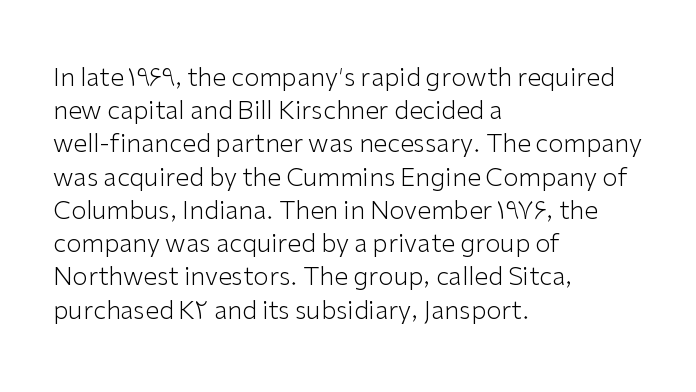
{"italic": "no", "bold": "no", "underline": "no", "align": "left", "line_spacing": "normal", "line_spacing_ratio": 1.33, "letter_spacing": "normal", "letter_spacing_em": 0.0, "glyph_px": 25}
